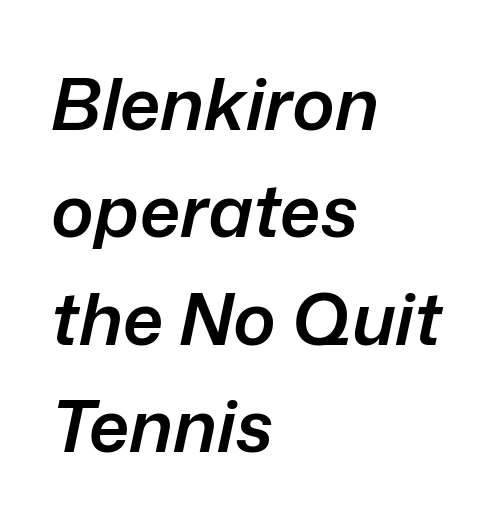
{"italic": "yes", "lean": "right", "slant_degrees": 12, "bold": "semi", "weight": "semibold", "width": "normal", "stroke_contrast": "low", "x_height": "medium", "monospaced": "no", "underline": "no", "align": "left", "line_spacing": "normal", "line_spacing_ratio": 1.49, "letter_spacing": "normal", "letter_spacing_em": 0.0, "glyph_px": 72}
